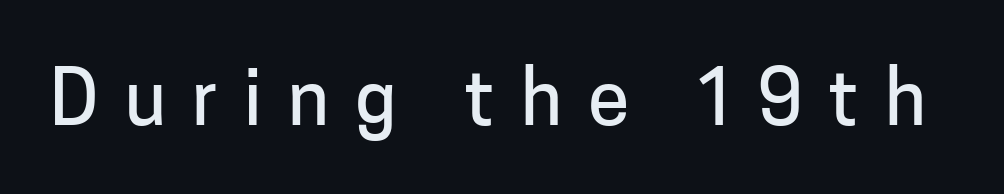
{"serif": "no", "italic": "no", "width": "normal", "stroke_contrast": "low", "x_height": "medium", "monospaced": "no", "underline": "no", "letter_spacing": "wide", "letter_spacing_em": 0.35, "glyph_px": 75}
